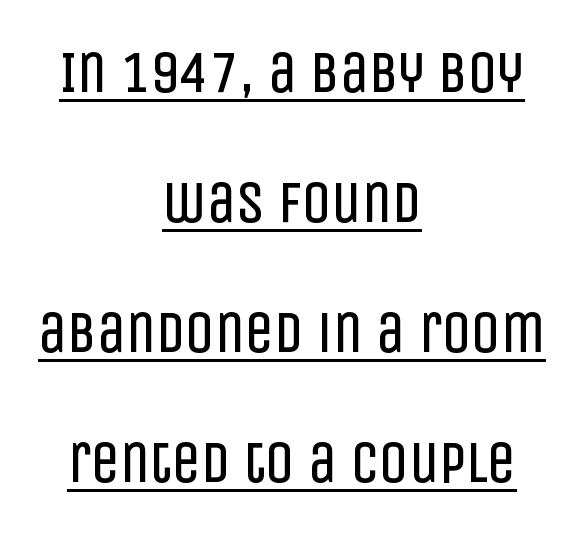
{"serif": "no", "italic": "no", "bold": "no", "weight": "regular", "width": "condensed", "stroke_contrast": "low", "x_height": "large", "monospaced": "no", "underline": "yes", "align": "center", "line_spacing": "loose", "line_spacing_ratio": 2.24, "letter_spacing": "normal", "letter_spacing_em": 0.0, "glyph_px": 58}
